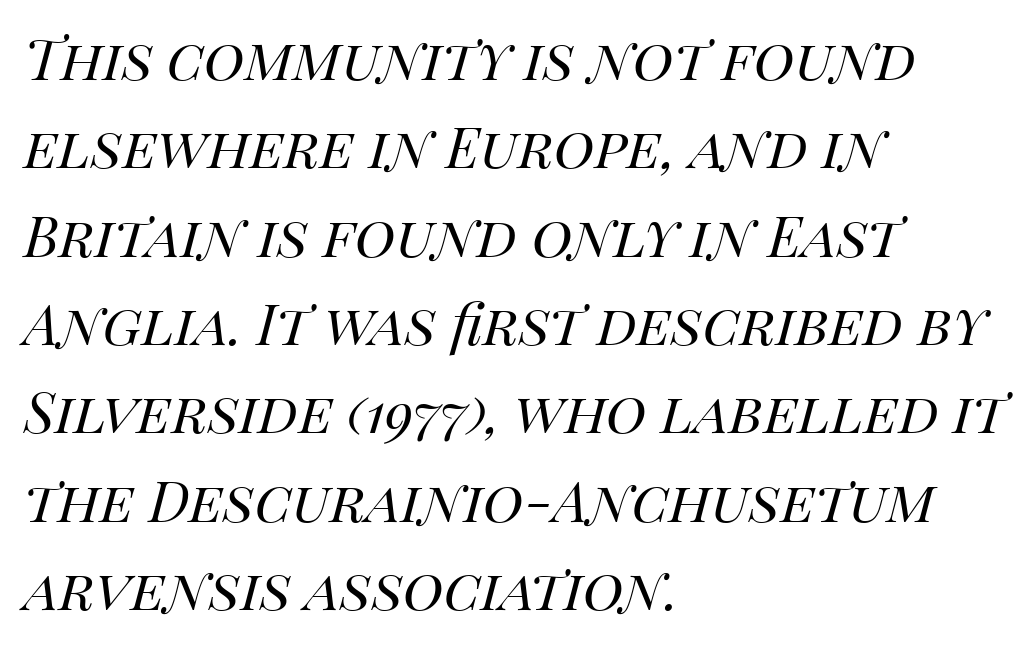
Ink coverage per letter is moderate at most. Is this a fixed-width face? No — the glyphs have proportional, varying widths. The face used here is rendered with its standard letterfit. Horizontal bands of white between lines are of average thickness. Slanted lettering throughout.
